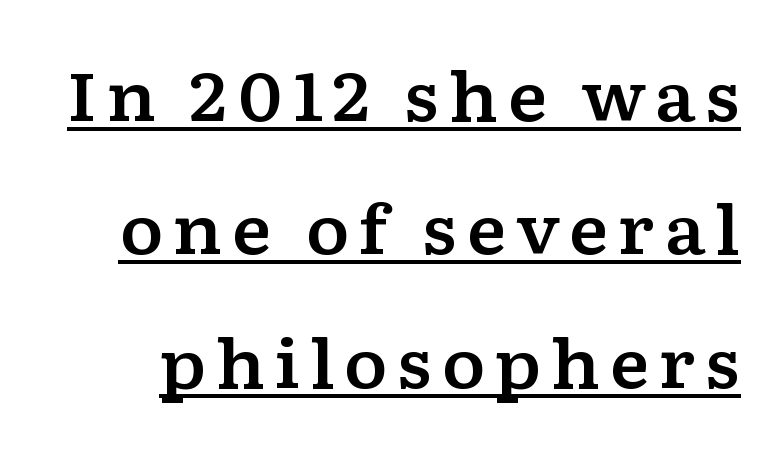
{"serif": "yes", "italic": "no", "width": "wide", "stroke_contrast": "low", "x_height": "medium", "monospaced": "no", "underline": "yes", "line_spacing": "loose", "line_spacing_ratio": 1.99, "glyph_px": 67}
